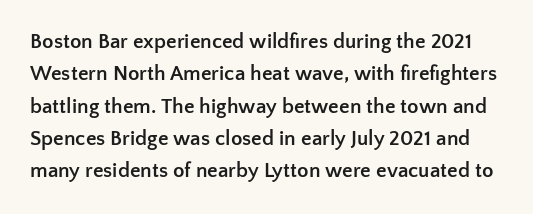
Do the letters lean? They stand straight. Heavy-handed strokes throughout: this text is bold. The horizontal fit of the characters is conventional and even. Check under the words: just untouched page. Does the leading feel generous? No, just average.
